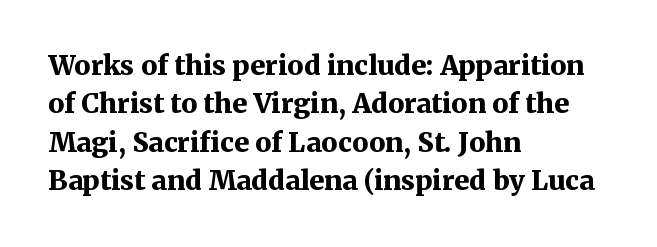
{"italic": "no", "bold": "yes", "underline": "no", "align": "left", "line_spacing": "normal", "line_spacing_ratio": 1.42, "letter_spacing": "normal", "letter_spacing_em": 0.0, "glyph_px": 27}
